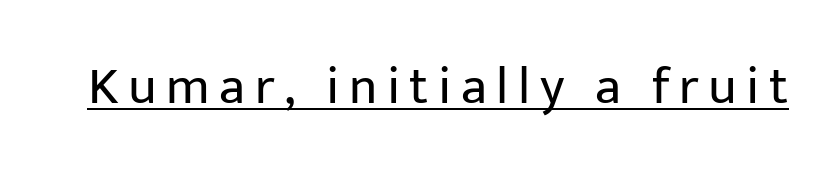
If you drew a line through each stem, it would be perfectly vertical. Unlike a traditional serif, this face leaves its strokes unadorned. In designer terms, the underline attribute is active on this setting. The letterforms sit at book weight or below. You could not count columns in this text — the font is proportionally spaced.
